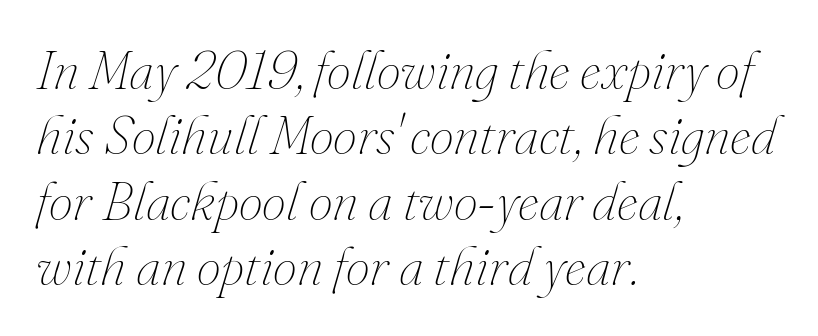
Think standard paragraph weight, or any step lighter than that. Caption: multi-line text, flush left, ragged right. Only glyphs here, with clear space below each row. Is this a fixed-width face? No — the glyphs have proportional, varying widths. Short note: letters normally spaced. If you drew a line through each stem, it would be angled.
